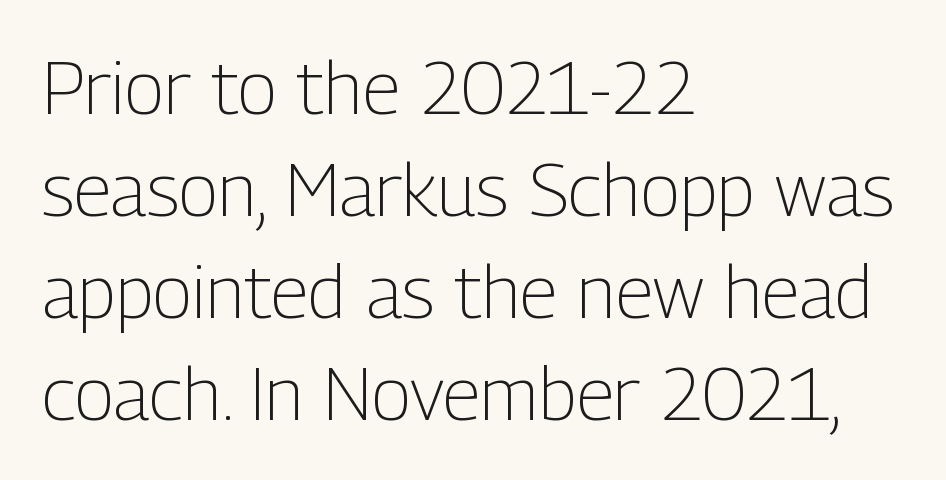
Q: Is the text bold? A: No.
Q: Is the text italic (slanted)? A: No, it is upright.
Q: Is the typeface a serif or a sans-serif typeface? A: Sans-serif.
Q: Is the text underlined? A: No.
Q: How is the paragraph aligned? A: Left-aligned.
Q: Is the spacing between letters normal or unusually wide? A: Normal.
Q: Is the spacing between lines tight, normal or loose? A: Normal.
Q: Width (condensed, normal, or wide)? A: Condensed.
Q: Stroke contrast? A: Low.
Q: x-height? A: Medium.
Q: Monospaced? A: No.
